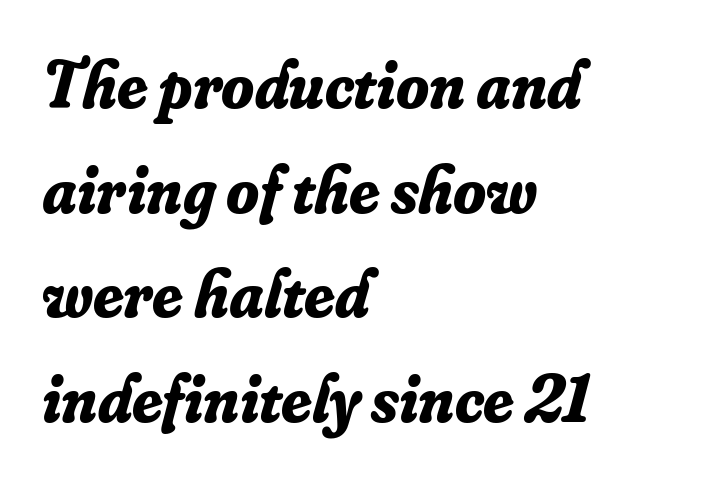
Q: Is the text bold? A: Yes.
Q: Is the text italic (slanted)? A: Yes, it leans right by about 16 degrees.
Q: Is the typeface a serif or a sans-serif typeface? A: Serif.
Q: Is the text underlined? A: No.
Q: How is the paragraph aligned? A: Left-aligned.
Q: Is the spacing between letters normal or unusually wide? A: Normal.
Q: Is the spacing between lines tight, normal or loose? A: Normal.
Q: Width (condensed, normal, or wide)? A: Normal.
Q: Stroke contrast? A: Low.
Q: x-height? A: Small.
Q: Monospaced? A: No.
